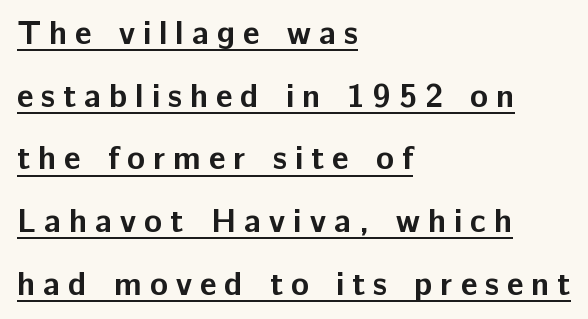
The image shows 33 px bold sans-serif type, upright; set left-aligned, loose line spacing (1.9x), unusually wide letter spacing (+0.24 em), underlined; low stroke contrast and a medium x-height.
